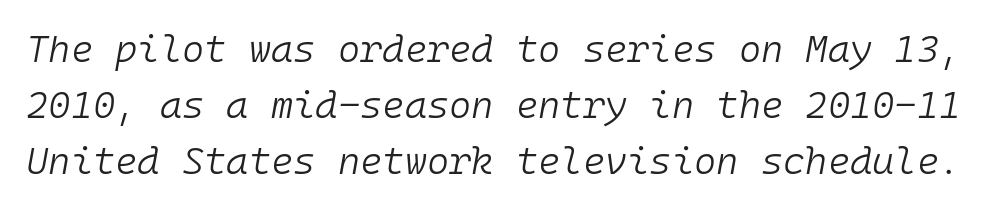
The image shows 38 px light type, italic (leaning right), monospaced; set normal line spacing (1.48x), normal letter spacing, not underlined; low stroke contrast and a medium x-height.
